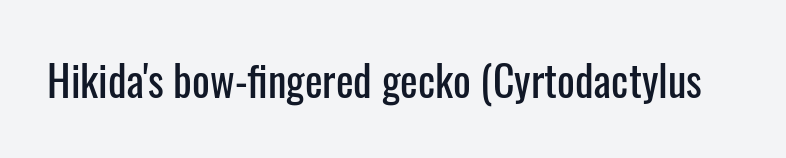
{"serif": "no", "italic": "no", "width": "condensed", "stroke_contrast": "low", "x_height": "medium", "monospaced": "no", "underline": "no", "letter_spacing": "normal", "letter_spacing_em": 0.0, "glyph_px": 42}
